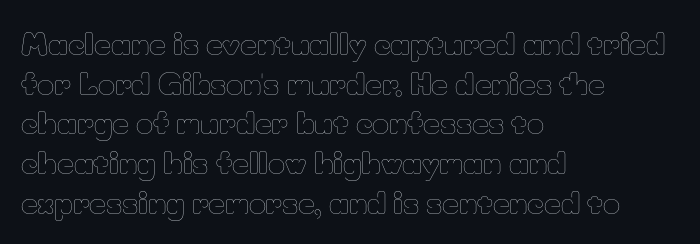
Each line starts at the same left margin while the right side varies. The letters sit at their default tracking, neither squeezed nor spread. Looks like regular typesetting: each glyph gets only the width it needs. Rows of type keep a routine distance in the vertical direction. A typesetter would mark this as roman, not italic.
